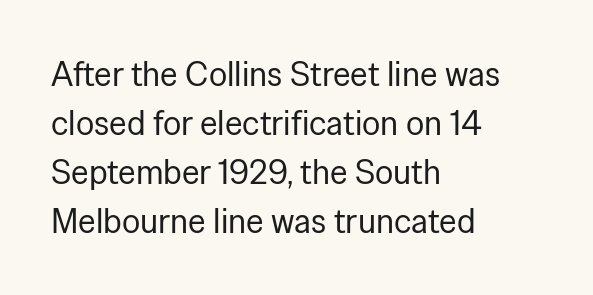
{"serif": "no", "italic": "no", "bold": "no", "weight": "regular", "width": "normal", "stroke_contrast": "low", "x_height": "medium", "monospaced": "no", "underline": "no", "align": "left", "line_spacing": "normal", "line_spacing_ratio": 1.44, "letter_spacing": "normal", "letter_spacing_em": 0.0, "glyph_px": 34}
